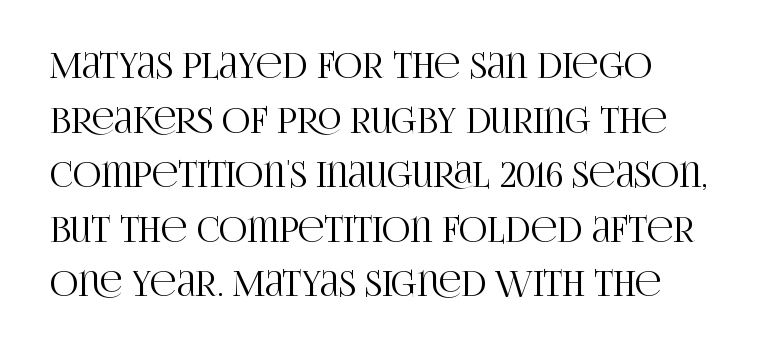
Students, observe: this is what conventionally led text looks like. Do the characters align in a grid? No, the font is proportional. The lettering holds an erect, upright posture throughout. The strip under each line holds only bare page. Inter-character spacing is left at the font's built-in metrics.
